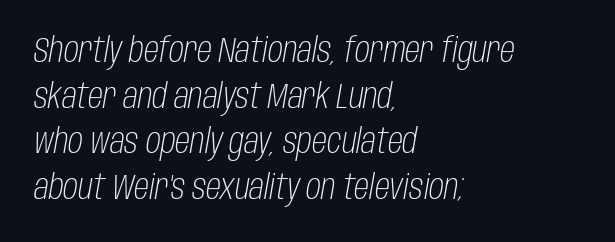
The image shows 34 px light, condensed type, italic (leaning right); set left-aligned, normal line spacing (1.34x), normal letter spacing, not underlined; low stroke contrast and a large x-height.
